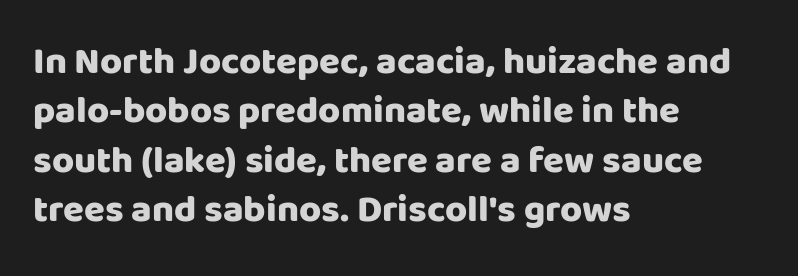
{"serif": "no", "italic": "no", "bold": "yes", "weight": "heavy", "width": "normal", "stroke_contrast": "low", "x_height": "large", "monospaced": "no", "underline": "no", "align": "left", "line_spacing": "normal", "line_spacing_ratio": 1.3, "letter_spacing": "normal", "letter_spacing_em": 0.0, "glyph_px": 38}
